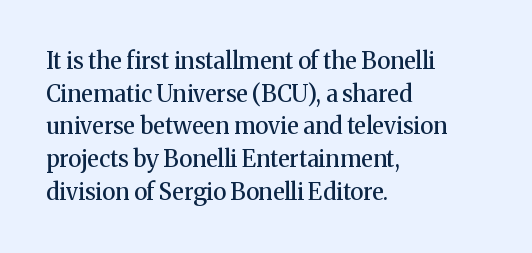
{"italic": "no", "bold": "semi", "underline": "no", "align": "left", "line_spacing": "normal", "line_spacing_ratio": 1.42, "letter_spacing": "normal", "letter_spacing_em": 0.0, "glyph_px": 23}
